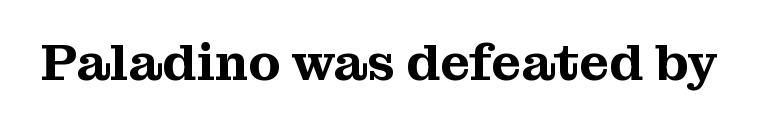
The image shows 52 px serif type, upright; set normal letter spacing, not underlined; medium stroke contrast and a medium x-height.
